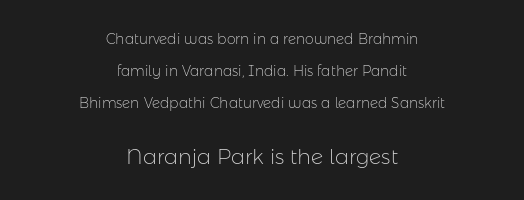
Q: Is the text bold? A: No.
Q: Is the text italic (slanted)? A: No, it is upright.
Q: Is the text underlined? A: No.
Q: How is the paragraph aligned? A: Centered.
Q: Is the spacing between letters normal or unusually wide? A: Normal.
Q: Is the spacing between lines tight, normal or loose? A: Loose.
Q: Which block of text is set in a larger size, the first (top) or the second (bottom)? A: The second (bottom) one.
